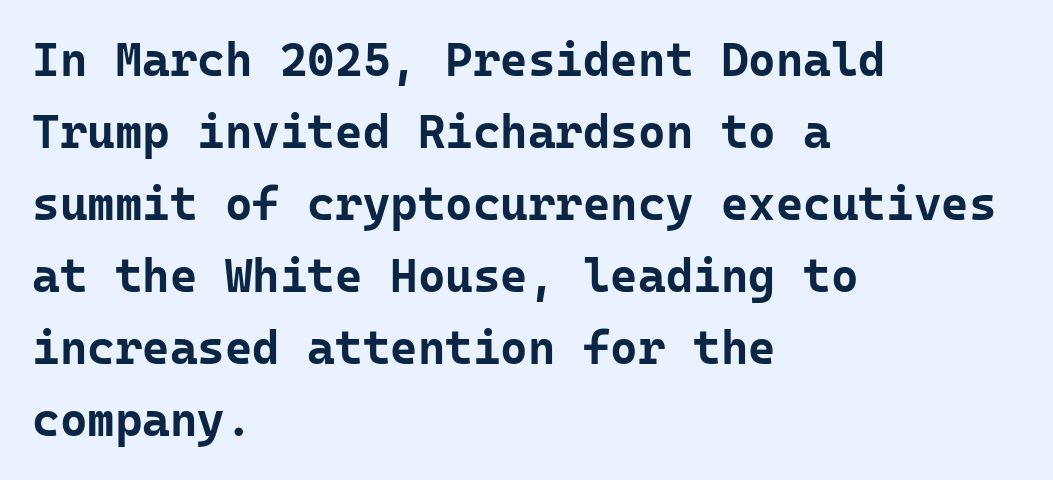
Q: Is the text bold? A: Yes.
Q: Is the text italic (slanted)? A: No, it is upright.
Q: Is the typeface a serif or a sans-serif typeface? A: Sans-serif.
Q: Is the text underlined? A: No.
Q: How is the paragraph aligned? A: Left-aligned.
Q: Is the spacing between letters normal or unusually wide? A: Normal.
Q: Is the spacing between lines tight, normal or loose? A: Normal.
Q: Width (condensed, normal, or wide)? A: Normal.
Q: Stroke contrast? A: Low.
Q: x-height? A: Medium.
Q: Monospaced? A: Yes.
